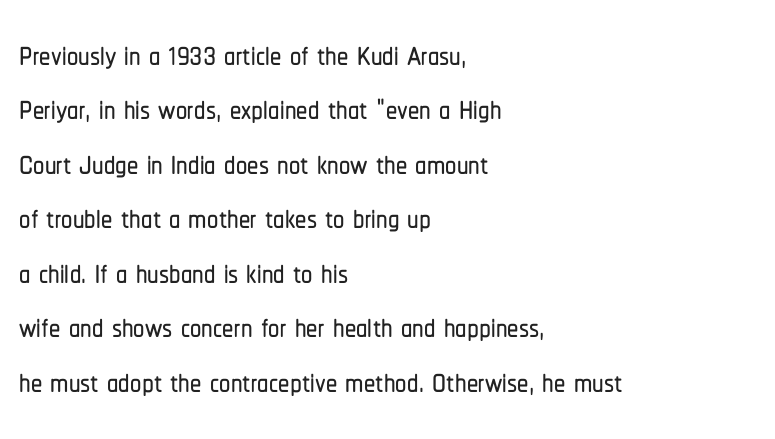
{"serif": "no", "italic": "no", "width": "condensed", "stroke_contrast": "low", "x_height": "medium", "monospaced": "no", "underline": "no", "align": "left", "line_spacing_ratio": 1.21, "letter_spacing": "normal", "letter_spacing_em": 0.0, "glyph_px": 45}
